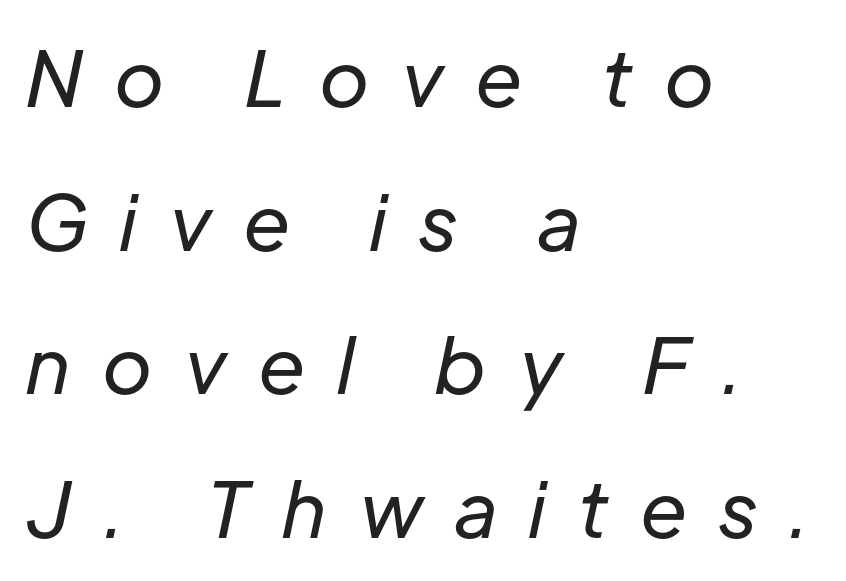
The image shows 76 px regular-weight type, italic (leaning right); set left-aligned, line spacing 1.89x, unusually wide letter spacing (+0.41 em), not underlined; low stroke contrast and a medium x-height.
